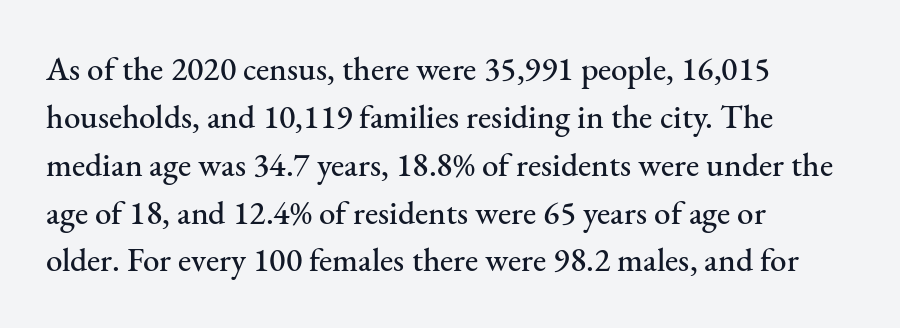
Q: Is the text italic (slanted)? A: No, it is upright.
Q: Is the typeface a serif or a sans-serif typeface? A: Serif.
Q: Is the text underlined? A: No.
Q: How is the paragraph aligned? A: Left-aligned.
Q: Is the spacing between letters normal or unusually wide? A: Normal.
Q: Is the spacing between lines tight, normal or loose? A: Normal.
Q: Width (condensed, normal, or wide)? A: Normal.
Q: Stroke contrast? A: Medium.
Q: x-height? A: Small.
Q: Monospaced? A: No.
